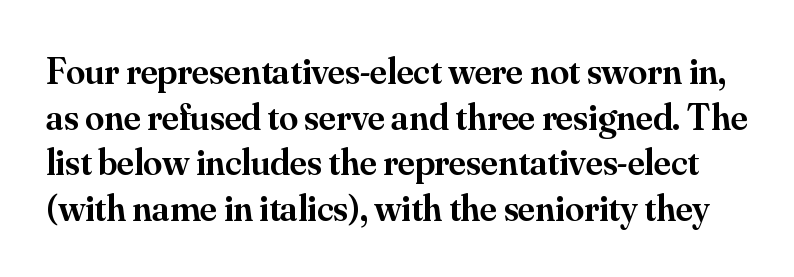
Q: Is the text bold? A: Semi-bold.
Q: Is the text italic (slanted)? A: No, it is upright.
Q: Is the typeface a serif or a sans-serif typeface? A: Serif.
Q: Is the text underlined? A: No.
Q: Is the spacing between letters normal or unusually wide? A: Normal.
Q: Width (condensed, normal, or wide)? A: Normal.
Q: Stroke contrast? A: Medium.
Q: x-height? A: Small.
Q: Monospaced? A: No.
